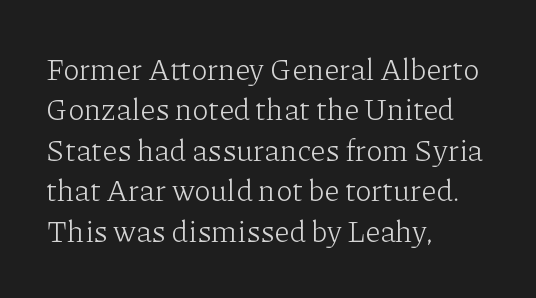
Quick note: underline off. Evenly set lines give the paragraph a standard silhouette. The characters are drawn with everyday or finer stroke widths. All the whitespace from short lines collects on the right.
